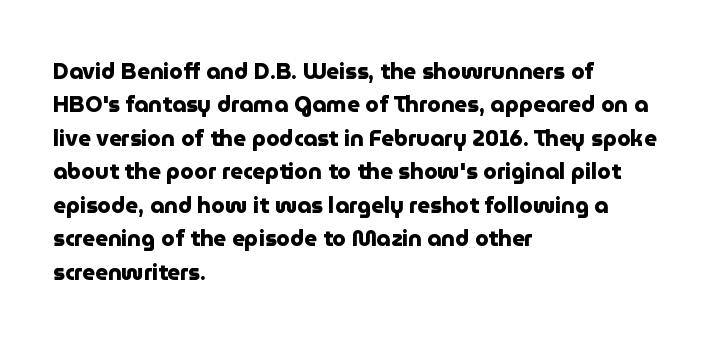
The image shows 22 px bold type, upright; set left-aligned, normal line spacing (1.52x), normal letter spacing, not underlined.
